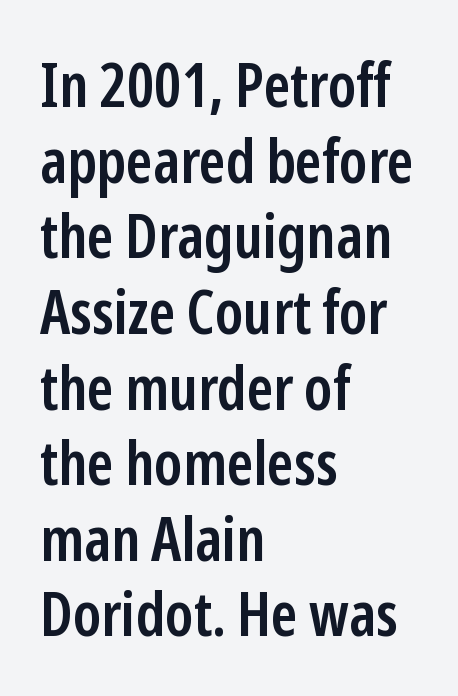
The paragraph shown leans on its left margin. Descenders hang freely into open space. Ordinary non-slanted type is in use. Stroke terminals: plain, sans-serif.
